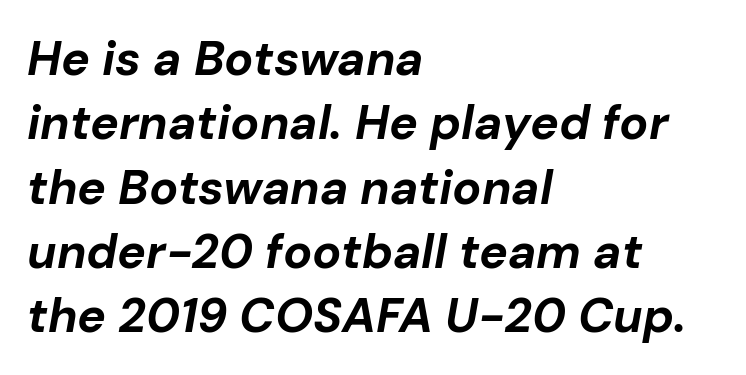
{"italic": "yes", "lean": "right", "slant_degrees": 10, "bold": "yes", "weight": "bold", "width": "normal", "stroke_contrast": "low", "x_height": "medium", "monospaced": "no", "underline": "no", "align": "left", "line_spacing": "normal", "line_spacing_ratio": 1.34, "letter_spacing": "normal", "letter_spacing_em": 0.0, "glyph_px": 48}
